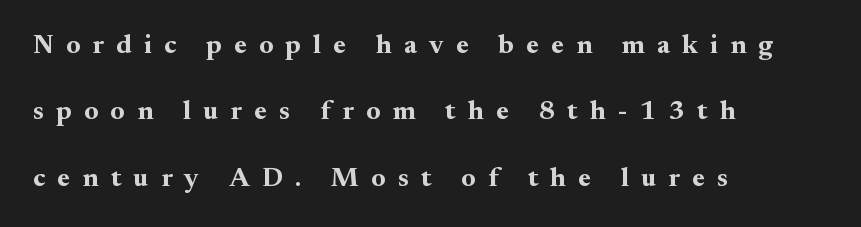
The face used here is rendered with a markedly widened letterfit. The lines in this sample share a left origin and differ only in where they stop. You'd pick this weight for a headline — it's a proper bold. Vertically, the passage feels expansive, rows floating well apart. This rendering features lettering with no underline.
